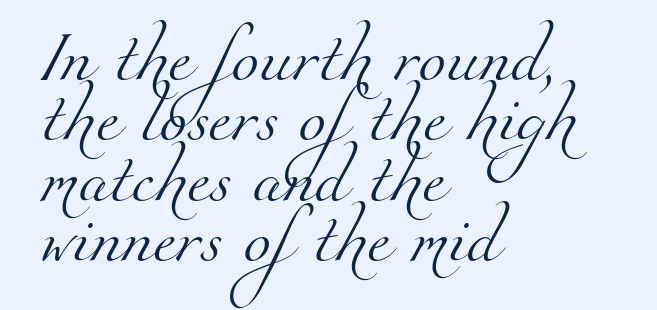
Q: Is the text bold? A: No.
Q: Is the typeface a serif or a sans-serif typeface? A: Serif.
Q: Is the text underlined? A: No.
Q: How is the paragraph aligned? A: Left-aligned.
Q: Is the spacing between letters normal or unusually wide? A: Normal.
Q: Width (condensed, normal, or wide)? A: Normal.
Q: Stroke contrast? A: Medium.
Q: x-height? A: Small.
Q: Monospaced? A: No.
